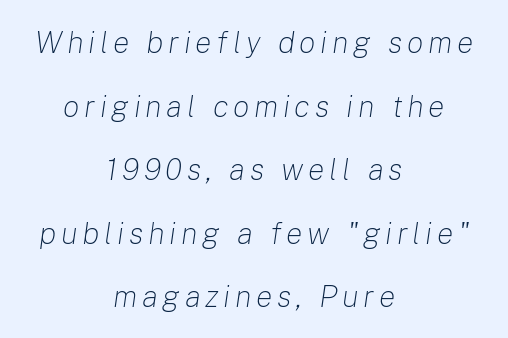
The image shows 31 px light type, italic (leaning right); set centered, loose line spacing (2.05x), not underlined; low stroke contrast and a medium x-height.
